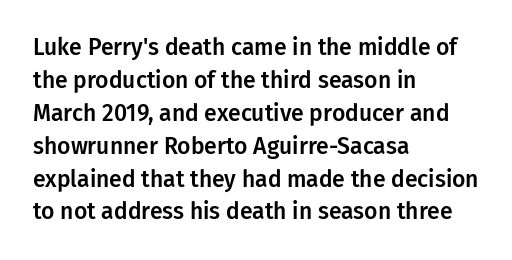
The image shows 23 px text type, upright; set left-aligned, normal line spacing (1.43x), normal letter spacing, not underlined.
